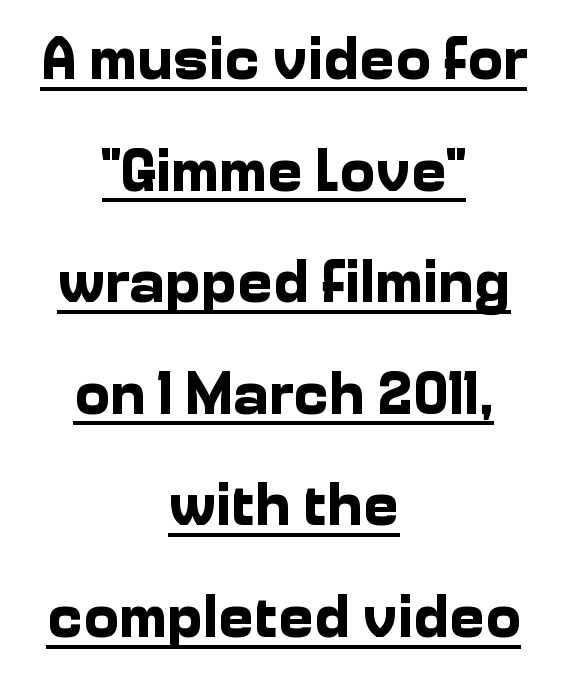
The image shows 60 px bold sans-serif type, upright; set centered, line spacing 1.86x, normal letter spacing, underlined; low stroke contrast and a medium x-height.
